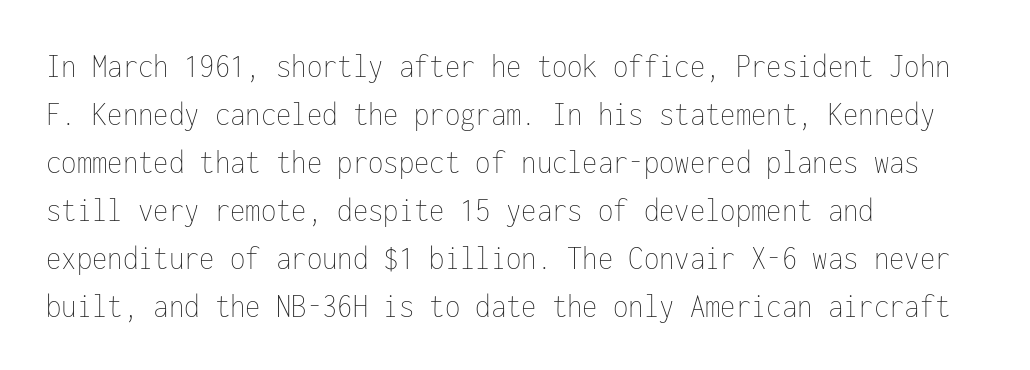
Q: Is the text bold? A: No.
Q: Is the text italic (slanted)? A: No, it is upright.
Q: Is the text underlined? A: No.
Q: How is the paragraph aligned? A: Left-aligned.
Q: Is the spacing between letters normal or unusually wide? A: Normal.
Q: Is the spacing between lines tight, normal or loose? A: Normal.
Q: Width (condensed, normal, or wide)? A: Condensed.
Q: Stroke contrast? A: Low.
Q: x-height? A: Medium.
Q: Monospaced? A: Yes.
